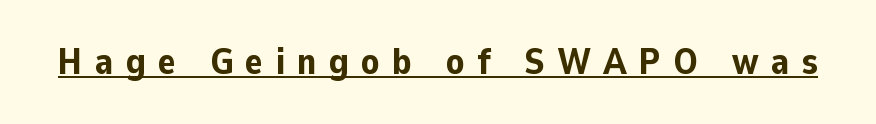
Glyph-to-glyph distance is far greater than everyday printed text. Does the type have serifs? No, each stem ends abruptly. These lines are rendered in a variable-pitch font. A dark, heavy texture on the line: the type is bold. The face used here appears with an underline applied.
